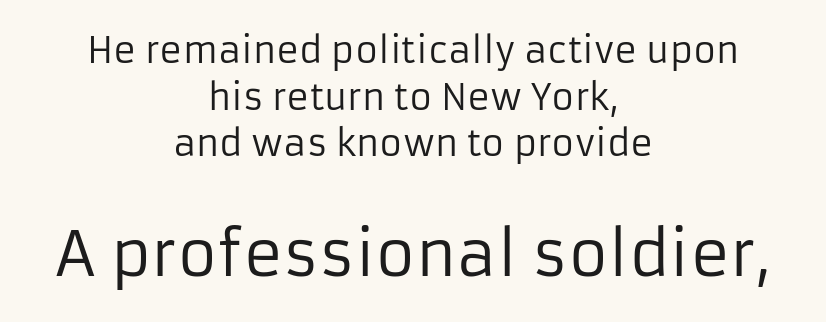
Q: Is the text bold? A: No.
Q: Is the text italic (slanted)? A: No, it is upright.
Q: Is the typeface a serif or a sans-serif typeface? A: Sans-serif.
Q: Is the text underlined? A: No.
Q: How is the paragraph aligned? A: Centered.
Q: Is the spacing between letters normal or unusually wide? A: Normal.
Q: Is the spacing between lines tight, normal or loose? A: Normal.
Q: Which block of text is set in a larger size, the first (top) or the second (bottom)? A: The second (bottom) one.
Q: Width (condensed, normal, or wide)? A: Normal.
Q: Stroke contrast? A: Low.
Q: x-height? A: Medium.
Q: Monospaced? A: No.
